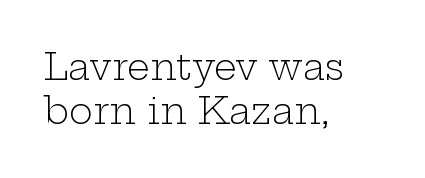
The passage shown is typed in a proportional face where columns would drift. If you drew a line through each stem, it would be perfectly vertical. Is the type heavy? It reads as light-to-regular instead. The type family on display is of the serif kind. The horizontal fit of the characters is conventional and even.
